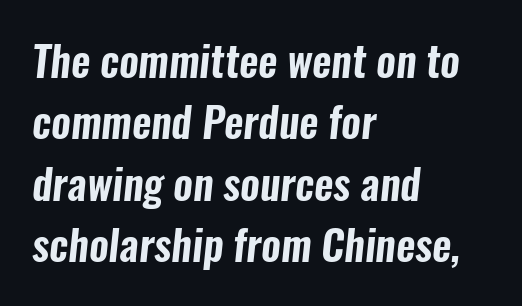
The passage shown is typed in a proportional face where columns would drift. The compositor pushed each line to the left boundary. Horizontal bands of white between lines are of average thickness. Letters rest on an invisible, unmarked baseline. Nothing unusual about the tracking: characters are spaced as the font intends.
